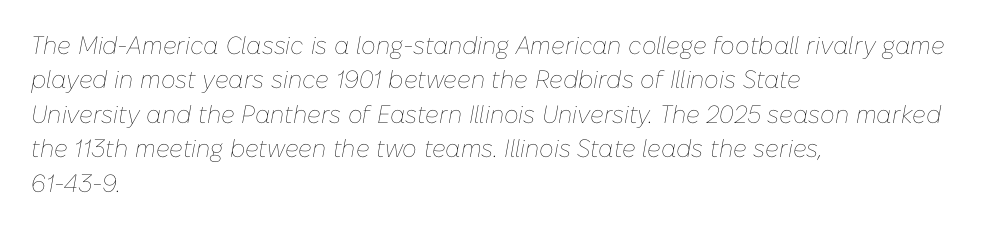
The image shows 25 px text type, italic (leaning right); set left-aligned, normal line spacing (1.38x), normal letter spacing, not underlined.
